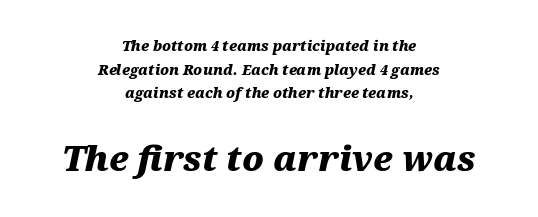
The letters in the lower block stand taller than those in the block above. How heavy is the stroke? Heavy — this is a bold. Is the type slanted? Yes — the strokes lean at a clear angle. Any mark beneath the type? The region is blank. Interline gaps are of average width in this sample. What stands out about the letter spacing? Nothing — it is the standard amount.
